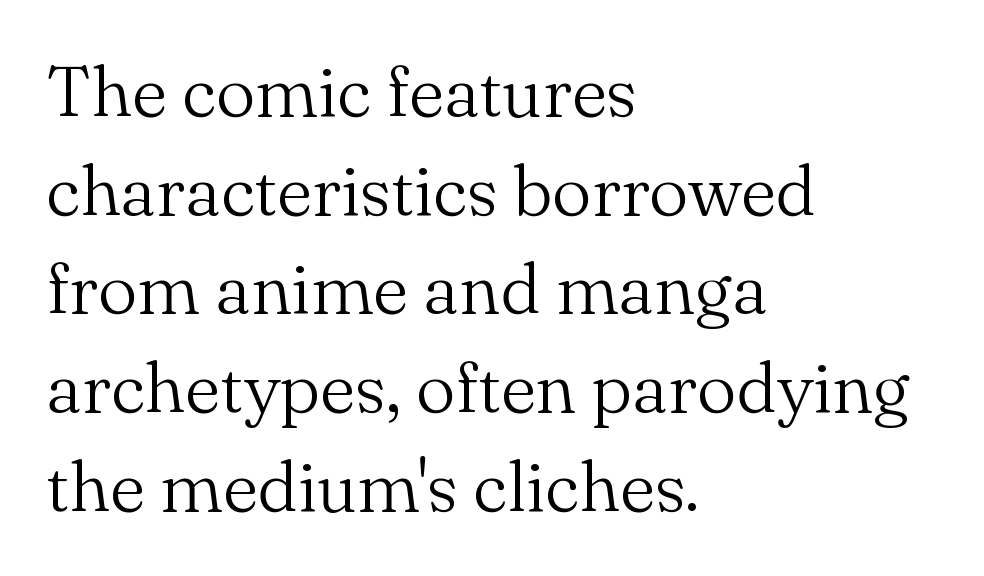
The image shows 71 px light serif type, upright; set left-aligned, normal line spacing (1.39x), normal letter spacing, not underlined; medium stroke contrast and a small x-height.
